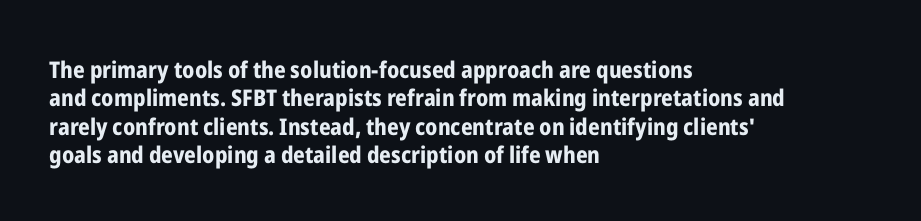
{"italic": "no", "bold": "yes", "underline": "no", "align": "left", "line_spacing_ratio": 1.23, "letter_spacing": "normal", "letter_spacing_em": 0.0, "glyph_px": 23}
